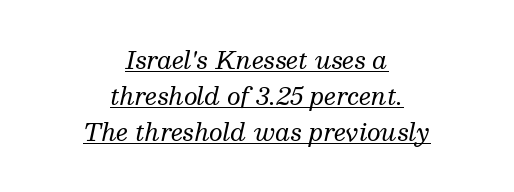
{"italic": "yes", "lean": "right", "slant_degrees": 13, "bold": "no", "underline": "yes", "align": "center", "line_spacing": "normal", "line_spacing_ratio": 1.51, "letter_spacing": "normal", "letter_spacing_em": 0.0, "glyph_px": 24}
